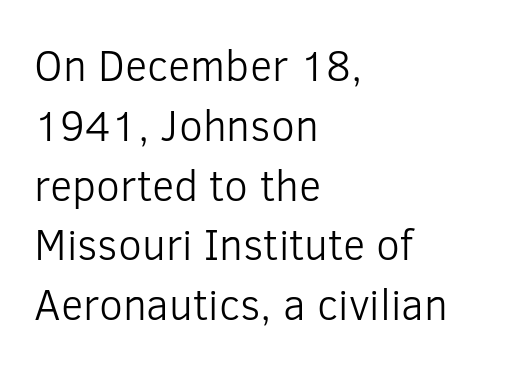
{"serif": "no", "italic": "no", "bold": "no", "weight": "light", "width": "normal", "stroke_contrast": "low", "x_height": "medium", "monospaced": "no", "underline": "no", "align": "left", "line_spacing": "normal", "line_spacing_ratio": 1.39, "letter_spacing": "normal", "letter_spacing_em": 0.0, "glyph_px": 43}
